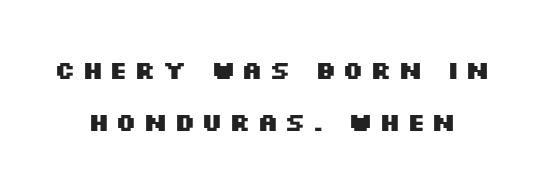
The image shows 25 px bold type, upright; set loose line spacing (2.07x), unusually wide letter spacing (+0.23 em), not underlined.
